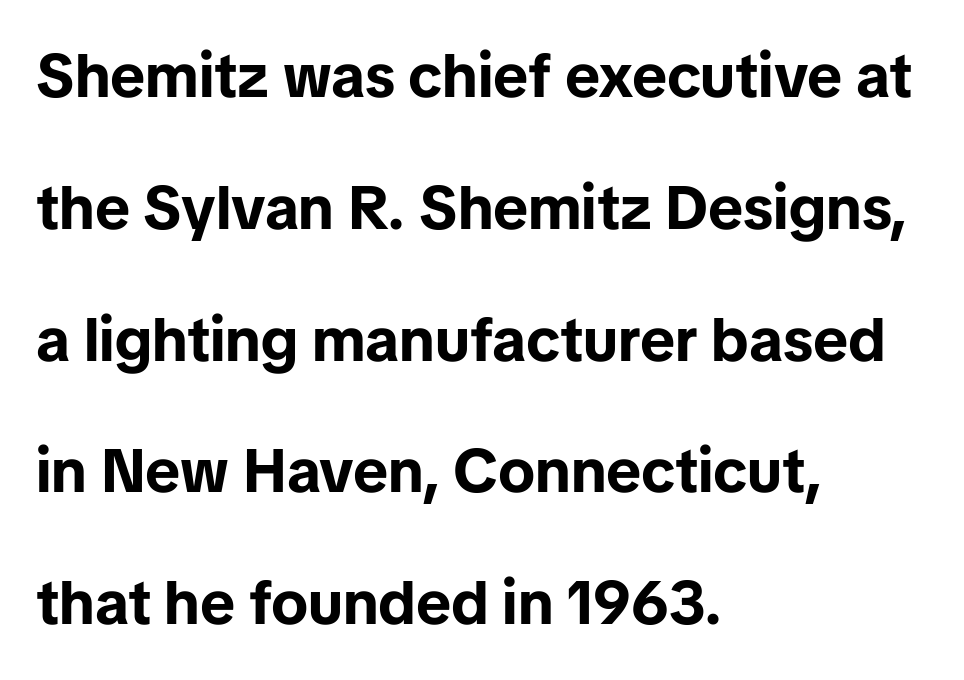
Q: Is the text bold? A: Yes.
Q: Is the text italic (slanted)? A: No, it is upright.
Q: Is the typeface a serif or a sans-serif typeface? A: Sans-serif.
Q: Is the text underlined? A: No.
Q: How is the paragraph aligned? A: Left-aligned.
Q: Is the spacing between letters normal or unusually wide? A: Normal.
Q: Is the spacing between lines tight, normal or loose? A: Loose.
Q: Width (condensed, normal, or wide)? A: Normal.
Q: Stroke contrast? A: Low.
Q: x-height? A: Medium.
Q: Monospaced? A: No.
